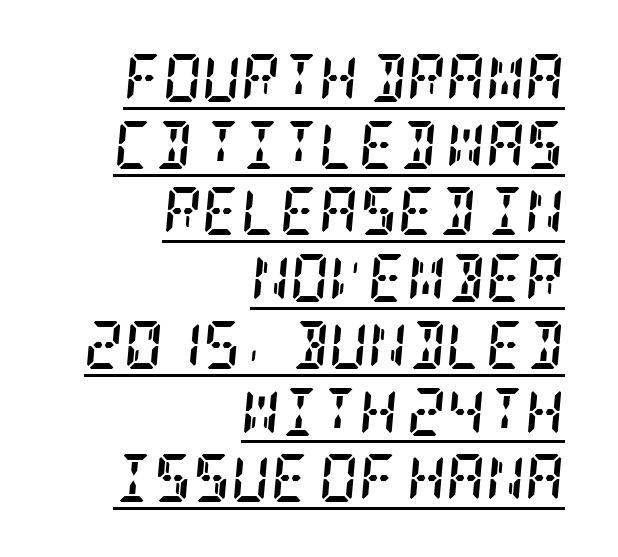
{"serif": "yes", "italic": "yes", "lean": "right", "slant_degrees": 5, "bold": "yes", "weight": "semibold", "width": "condensed", "stroke_contrast": "low", "x_height": "large", "underline": "yes", "align": "right", "line_spacing": "normal", "line_spacing_ratio": 1.39, "letter_spacing": "normal", "letter_spacing_em": 0.0, "glyph_px": 48}
